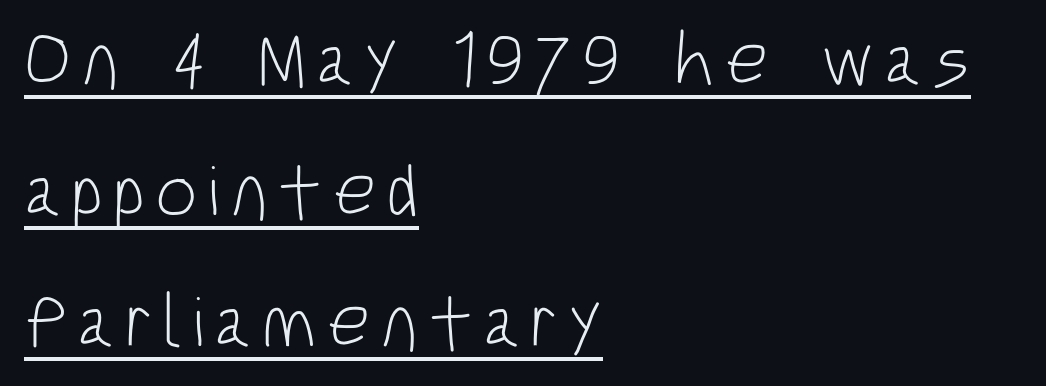
{"serif": "no", "italic": "no", "bold": "no", "weight": "light", "width": "condensed", "stroke_contrast": "low", "x_height": "large", "monospaced": "no", "underline": "yes", "align": "left", "line_spacing_ratio": 1.75, "glyph_px": 75}
